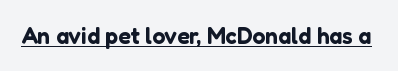
The image shows 23 px text type, upright; set normal letter spacing, underlined.
